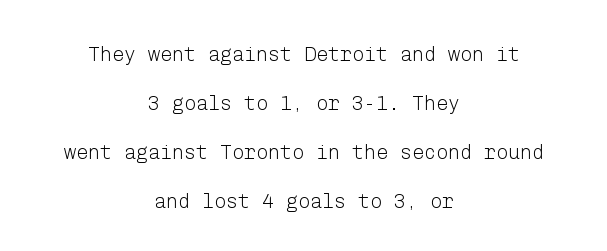
Q: Is the text bold? A: No.
Q: Is the text italic (slanted)? A: No, it is upright.
Q: Is the text underlined? A: No.
Q: How is the paragraph aligned? A: Centered.
Q: Is the spacing between letters normal or unusually wide? A: Normal.
Q: Is the spacing between lines tight, normal or loose? A: Loose.
